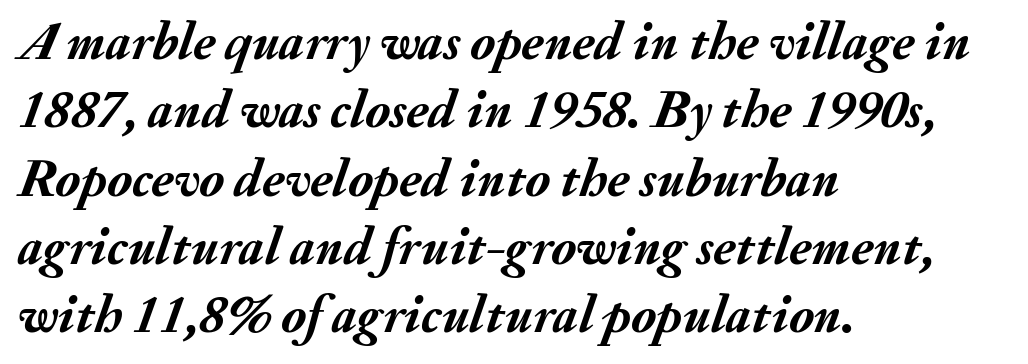
The image shows 53 px semibold type, italic (leaning right); set left-aligned, normal line spacing (1.29x), normal letter spacing, not underlined; medium stroke contrast and a small x-height.
